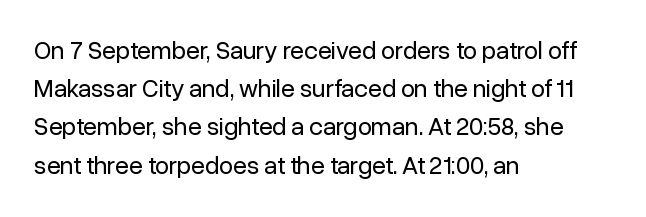
The image shows 25 px text type, upright; set left-aligned, normal line spacing (1.53x), normal letter spacing, not underlined.
